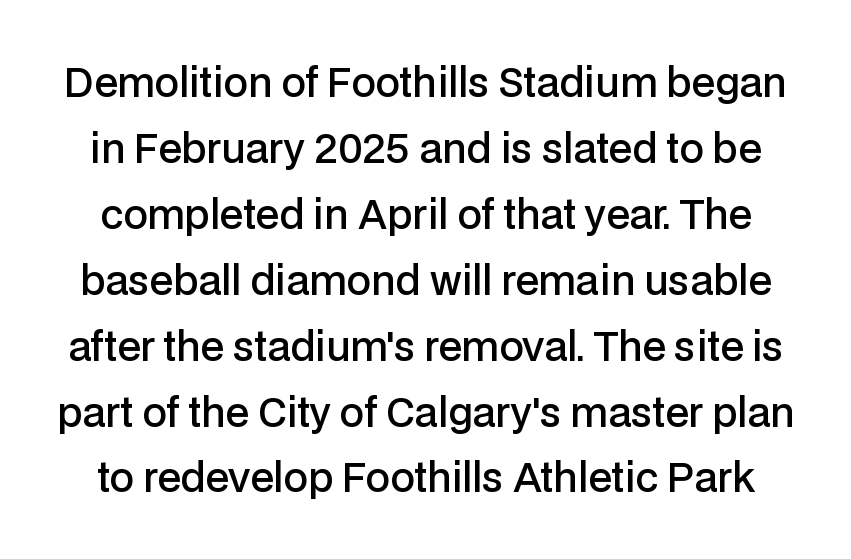
The image shows 39 px semibold sans-serif type, upright; set normal line spacing (1.69x), normal letter spacing, not underlined; low stroke contrast and a medium x-height.
